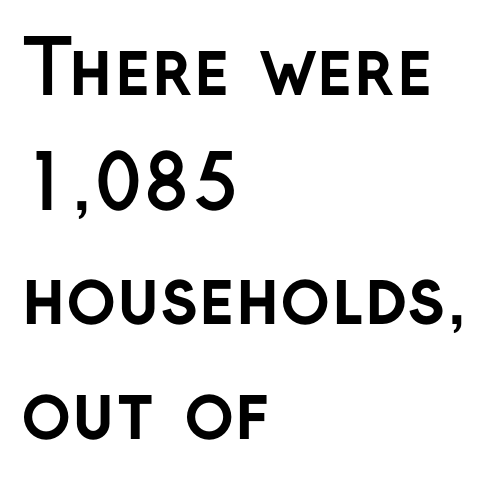
If you drew a ruler down the left edge, every line would touch it. Proportional: the letters do not fall into vertical columns. The lettering holds an erect, upright posture throughout. Compared with an ordinary text face, these strokes are far heavier — a full bold. A sans-serif font was chosen for this passage.
